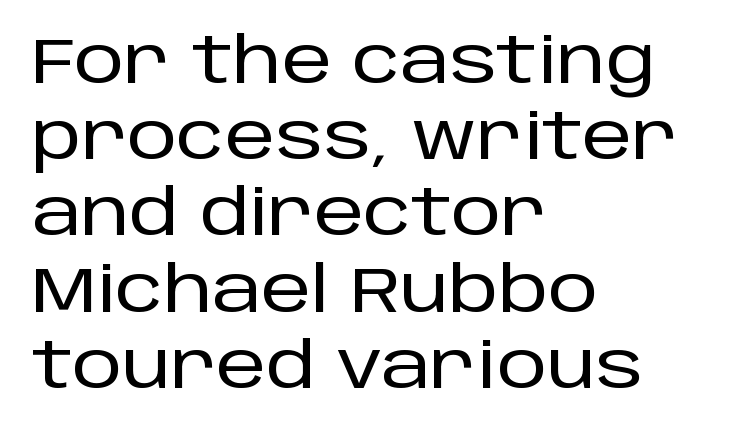
A typesetter would call this proportional, since set widths differ per character. The letterforms sit shoulder to shoulder at normal distance. Bare-footed words on every line. The typeface chosen for these lines omits serifs.
